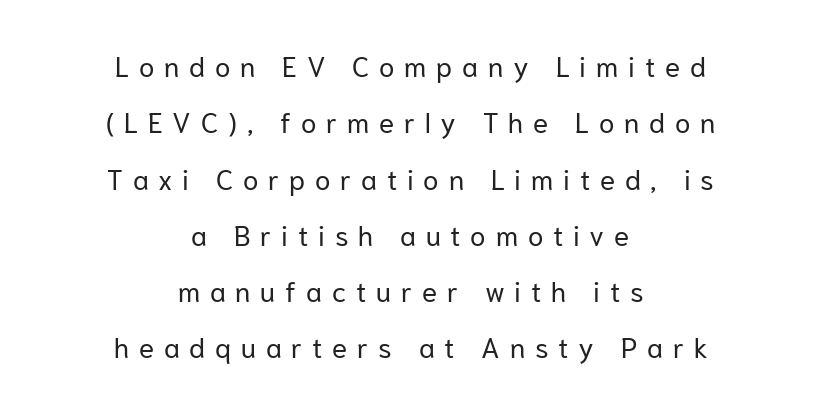
The image shows 28 px regular-weight sans-serif type, upright; set centered, loose line spacing (2.01x), unusually wide letter spacing (+0.35 em), not underlined; low stroke contrast and a medium x-height.
